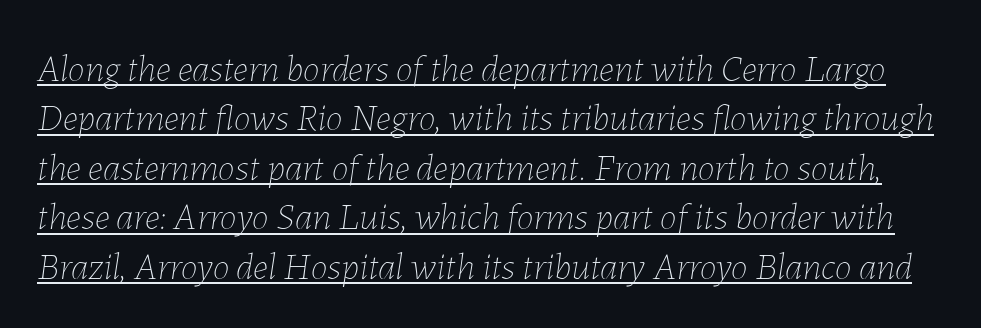
{"italic": "yes", "lean": "right", "slant_degrees": 7, "bold": "no", "weight": "thin", "width": "normal", "stroke_contrast": "low", "x_height": "medium", "monospaced": "no", "underline": "yes", "line_spacing": "normal", "line_spacing_ratio": 1.3, "letter_spacing": "normal", "letter_spacing_em": 0.0, "glyph_px": 38}
